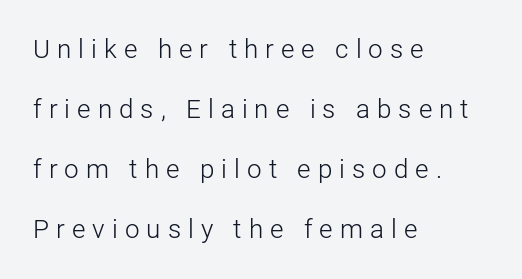
The line texture is sparse and dotted thanks to wide tracking. The characters are drawn with everyday or finer stroke widths. Glance below the letters and you will spot only blank space. Line starts are locked; line ends wander. This block would shrink considerably if given ordinary leading; it's expanded now. The typography opts for an upright posture over an oblique one.
